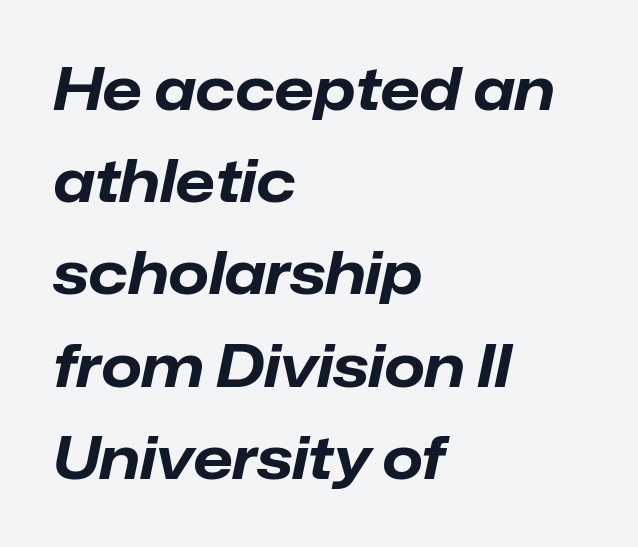
The space beneath each line is pristine and unruled. The type is set solid horizontally, with unmodified tracking. Typographic density is high because the face is bold. The letters are slanted; this is an italic face. Layout note: lines flush left. The rendering uses a moderate line-height, typical for paragraphs.
